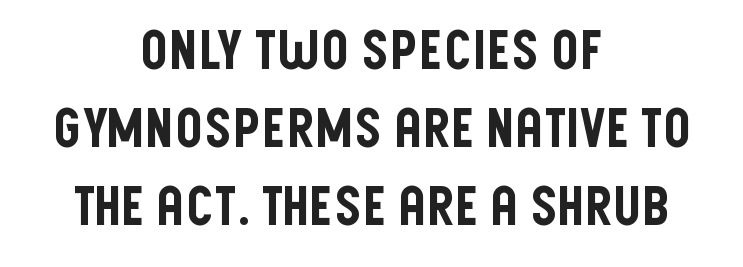
The image shows 54 px condensed sans-serif type, upright; set centered, normal line spacing (1.44x), normal letter spacing, not underlined; low stroke contrast and a large x-height.
